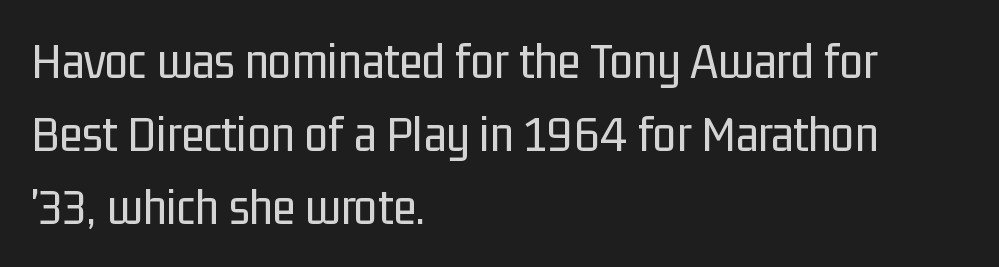
The image shows 53 px regular-weight, condensed sans-serif type, upright; set left-aligned, normal line spacing (1.38x), normal letter spacing, not underlined; low stroke contrast and a medium x-height.
